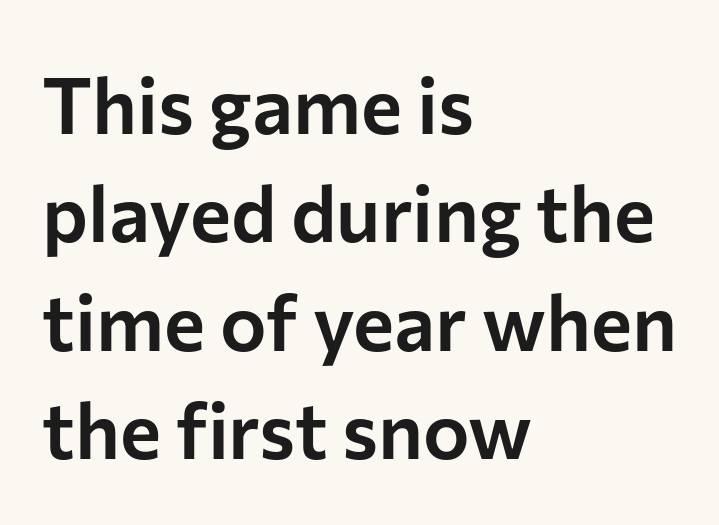
{"serif": "no", "italic": "no", "width": "normal", "stroke_contrast": "low", "x_height": "medium", "monospaced": "no", "underline": "no", "align": "left", "line_spacing": "normal", "line_spacing_ratio": 1.39, "letter_spacing": "normal", "letter_spacing_em": 0.0, "glyph_px": 78}
